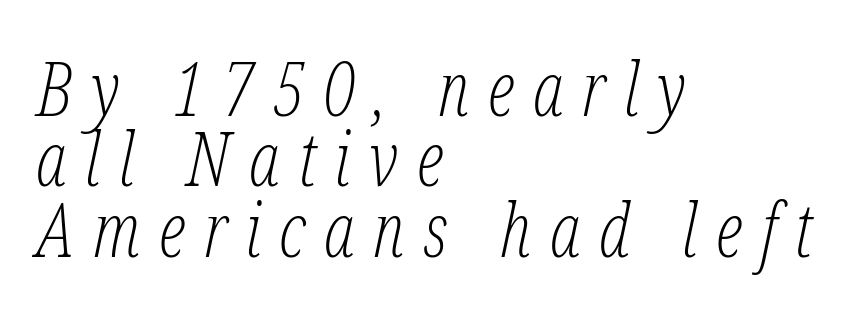
The image shows 74 px light, condensed serif type, italic (leaning right); set left-aligned, tight line spacing (0.95x), unusually wide letter spacing (+0.25 em), not underlined; low stroke contrast and a medium x-height.
